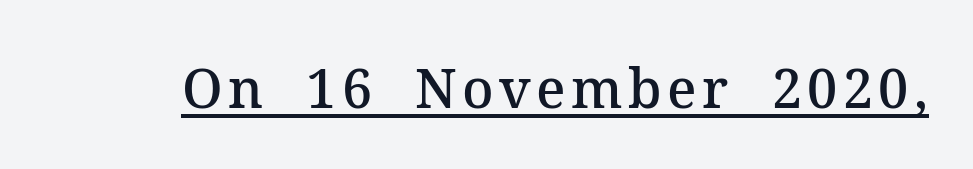
Q: Is the text bold? A: Semi-bold.
Q: Is the text italic (slanted)? A: No, it is upright.
Q: Is the typeface a serif or a sans-serif typeface? A: Serif.
Q: Is the text underlined? A: Yes.
Q: Width (condensed, normal, or wide)? A: Normal.
Q: Stroke contrast? A: Medium.
Q: x-height? A: Medium.
Q: Monospaced? A: No.
